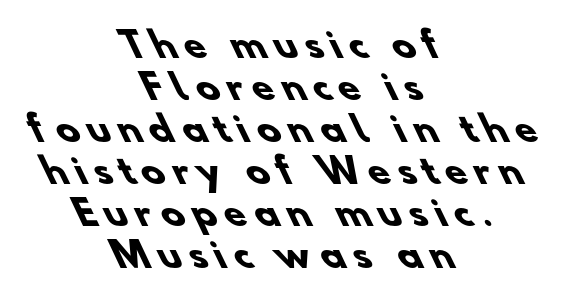
The zone under the glyphs is completely vacant. The face used here is rendered with a markedly widened letterfit. Strokes here are thick enough to call this a true bold. Character widths vary here, with narrow letters taking less room than wide ones.
